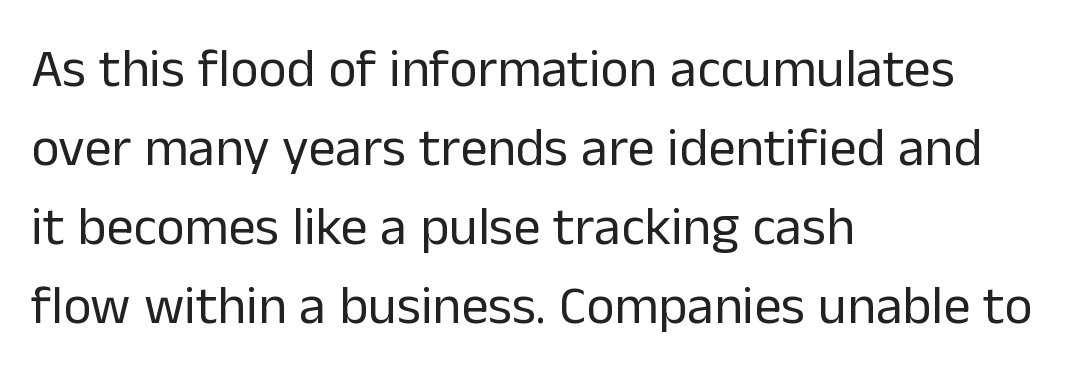
{"serif": "no", "italic": "no", "bold": "no", "weight": "regular", "width": "normal", "stroke_contrast": "low", "x_height": "medium", "monospaced": "no", "underline": "no", "align": "left", "line_spacing": "normal", "line_spacing_ratio": 1.46, "letter_spacing": "normal", "letter_spacing_em": 0.0, "glyph_px": 54}
